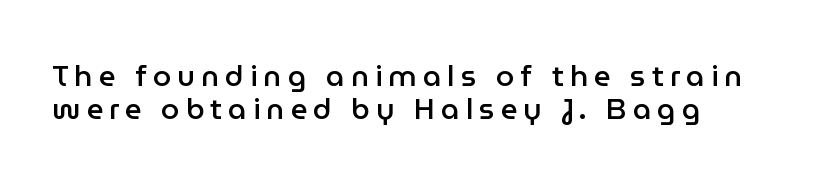
You could not count columns in this text — the font is proportionally spaced. The area under the type is left untouched. Rendered with straight, roman letterforms. A somewhat darkened texture: the type is semibold rather than bold.
